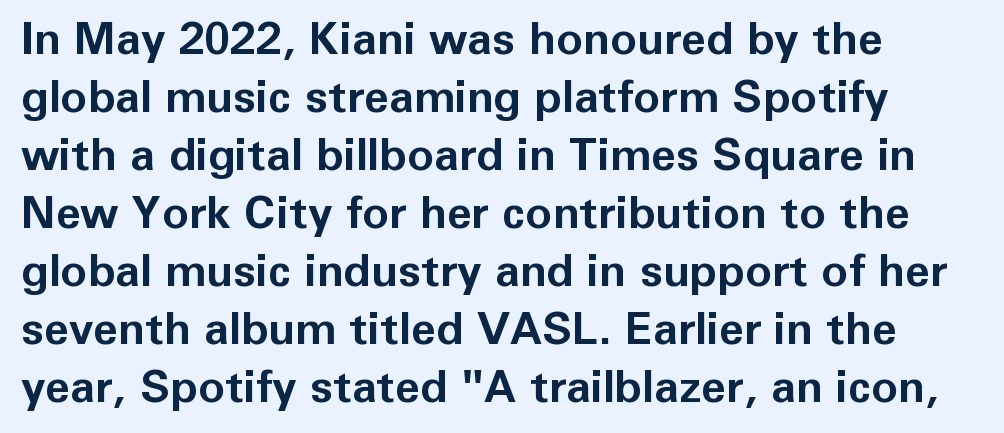
A roman cut, with each character standing at attention. These lines are composed in type without serifs. How are the letters spaced? Ordinarily, with no added tracking. A bare baseline throughout the passage. One-word summary of the alignment: left.
